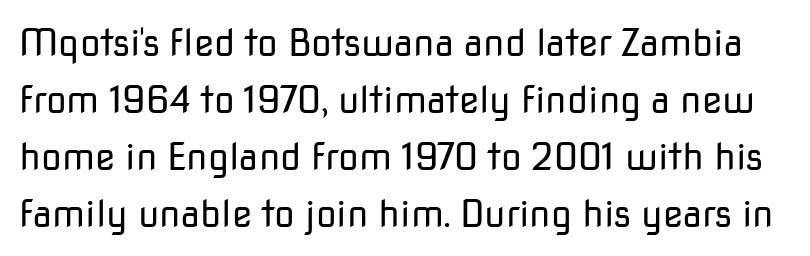
{"serif": "no", "italic": "no", "bold": "no", "weight": "regular", "width": "normal", "stroke_contrast": "low", "x_height": "medium", "monospaced": "no", "underline": "no", "line_spacing": "normal", "line_spacing_ratio": 1.54, "letter_spacing": "normal", "letter_spacing_em": 0.0, "glyph_px": 37}
